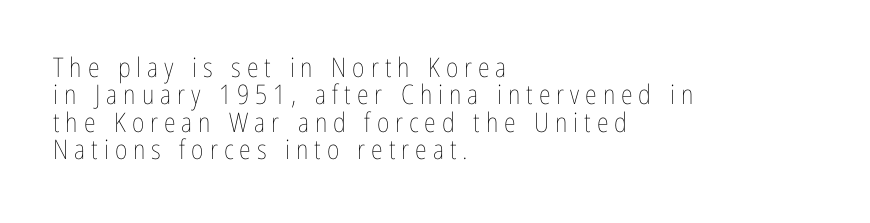
The image shows 27 px text type, upright; set left-aligned, tight line spacing (1.01x), unusually wide letter spacing (+0.22 em), not underlined.
